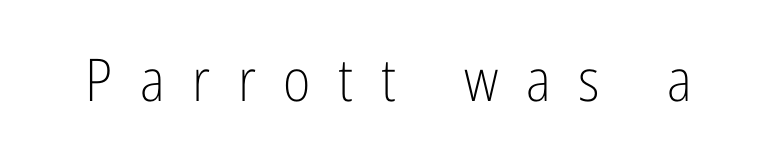
Q: Is the text bold? A: No.
Q: Is the text italic (slanted)? A: No, it is upright.
Q: Is the typeface a serif or a sans-serif typeface? A: Sans-serif.
Q: Is the text underlined? A: No.
Q: Is the spacing between letters normal or unusually wide? A: Unusually wide.
Q: Width (condensed, normal, or wide)? A: Condensed.
Q: Stroke contrast? A: Low.
Q: x-height? A: Medium.
Q: Monospaced? A: No.
